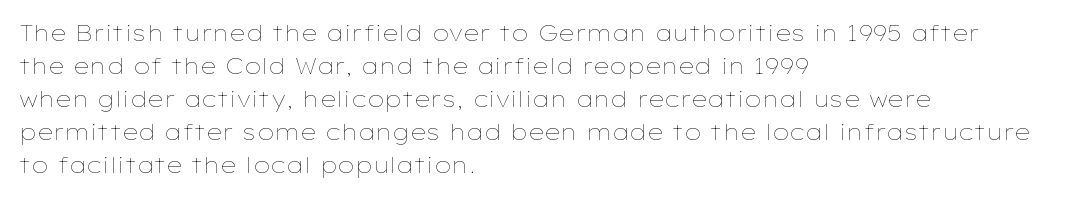
The image shows 22 px text type, upright; set left-aligned, normal line spacing (1.5x), normal letter spacing, not underlined.
